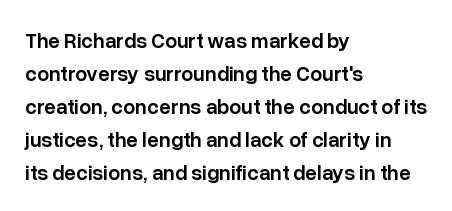
Q: Is the text bold? A: Semi-bold.
Q: Is the text italic (slanted)? A: No, it is upright.
Q: Is the text underlined? A: No.
Q: How is the paragraph aligned? A: Left-aligned.
Q: Is the spacing between letters normal or unusually wide? A: Normal.
Q: Is the spacing between lines tight, normal or loose? A: Normal.
